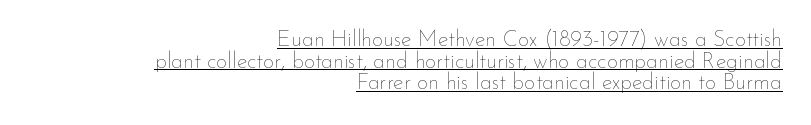
{"italic": "no", "bold": "no", "underline": "yes", "align": "right", "line_spacing": "tight", "line_spacing_ratio": 0.98, "letter_spacing": "normal", "letter_spacing_em": 0.0, "glyph_px": 22}
